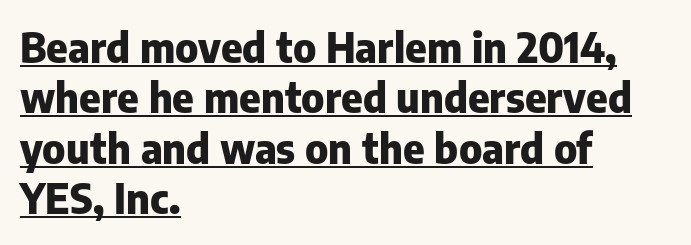
Proportional: the letters do not fall into vertical columns. Nothing unusual about the tracking: characters are spaced as the font intends. What kind of face is this? One without serifs — a sans. The typesetting leans heavy: a genuine bold. Beneath each row of characters lies a ruled line. These lines stack with their left ends in a neat column.
